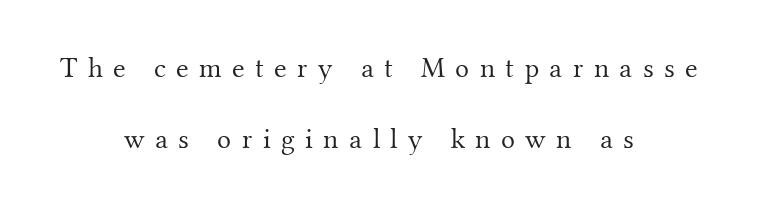
{"serif": "yes", "italic": "no", "bold": "no", "weight": "light", "width": "normal", "stroke_contrast": "medium", "x_height": "small", "monospaced": "no", "underline": "no", "align": "center", "line_spacing": "loose", "line_spacing_ratio": 2.44, "letter_spacing": "wide", "letter_spacing_em": 0.36, "glyph_px": 29}
